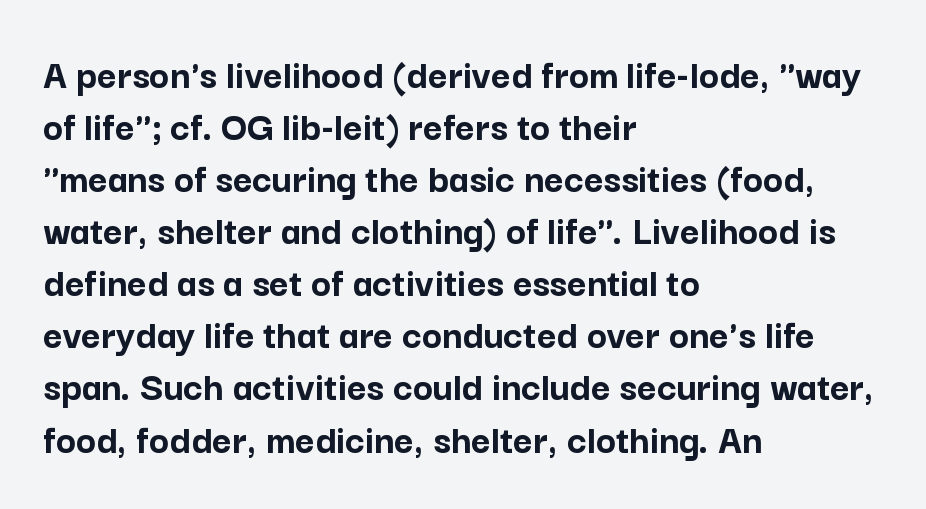
Q: Is the text bold? A: Yes.
Q: Is the text italic (slanted)? A: No, it is upright.
Q: Is the typeface a serif or a sans-serif typeface? A: Sans-serif.
Q: Is the text underlined? A: No.
Q: How is the paragraph aligned? A: Left-aligned.
Q: Is the spacing between letters normal or unusually wide? A: Normal.
Q: Width (condensed, normal, or wide)? A: Normal.
Q: Stroke contrast? A: Low.
Q: x-height? A: Medium.
Q: Monospaced? A: No.
